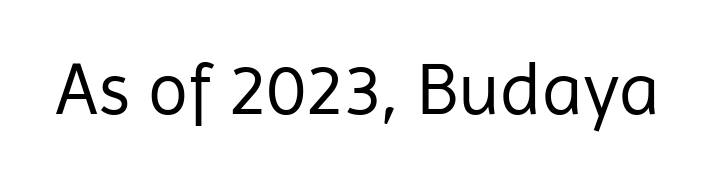
You can tell it's not italic because the verticals are truly vertical. Caption: standard tracking, unaltered. Type style note: lacks serifs. Beneath every word, the page is bare. Vertical stems look standard width or narrower in stroke. Think of a printed novel: that variable character pitch is what you see here.
